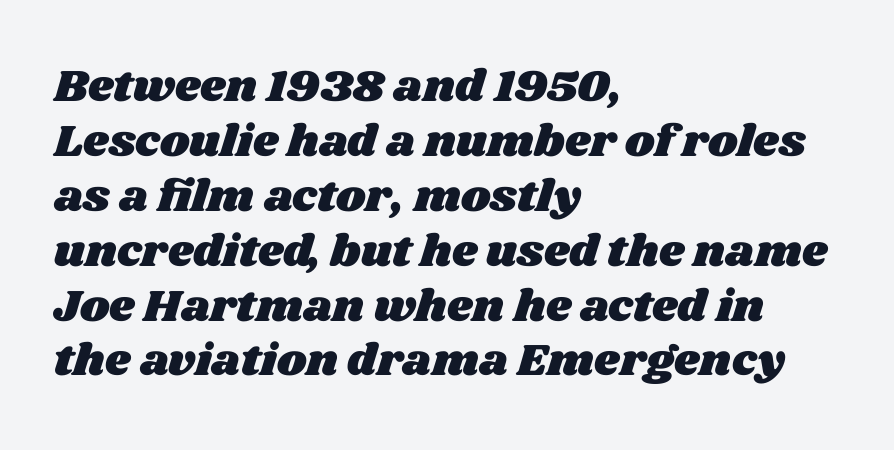
{"width": "wide", "stroke_contrast": "medium", "x_height": "large", "monospaced": "no", "underline": "no", "align": "left", "line_spacing_ratio": 1.22, "letter_spacing": "normal", "letter_spacing_em": 0.0, "glyph_px": 45}
